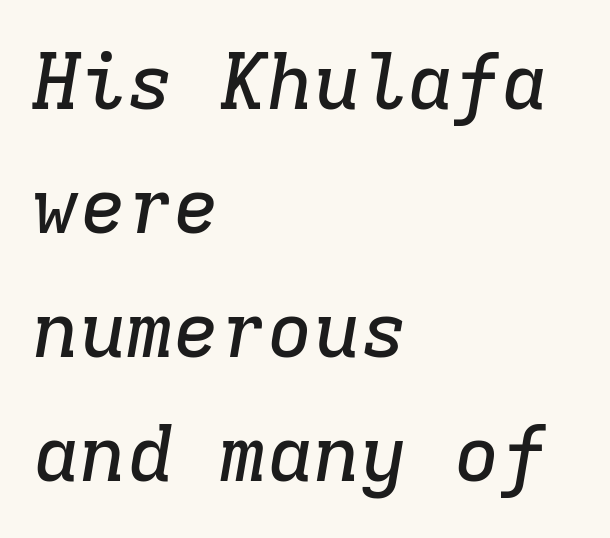
{"serif": "yes", "italic": "yes", "lean": "right", "slant_degrees": 9, "width": "normal", "stroke_contrast": "low", "x_height": "medium", "monospaced": "yes", "underline": "no", "align": "left", "line_spacing": "normal", "line_spacing_ratio": 1.59, "letter_spacing": "normal", "letter_spacing_em": 0.0, "glyph_px": 78}
